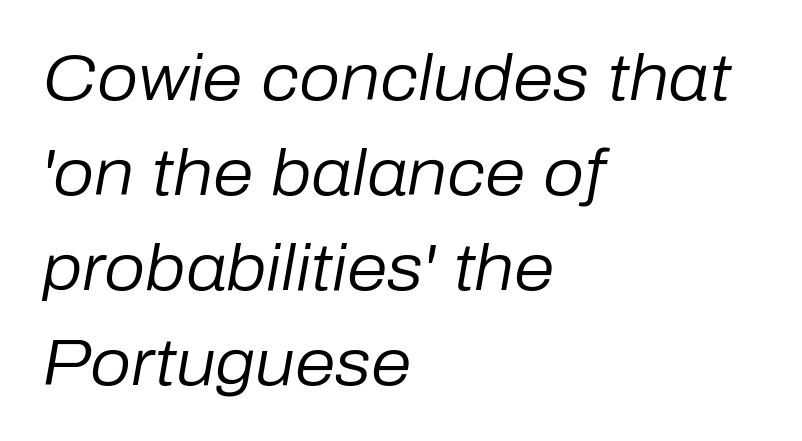
{"italic": "yes", "lean": "right", "slant_degrees": 10, "bold": "no", "weight": "regular", "width": "normal", "stroke_contrast": "low", "x_height": "medium", "monospaced": "no", "underline": "no", "align": "left", "line_spacing": "normal", "line_spacing_ratio": 1.46, "letter_spacing": "normal", "letter_spacing_em": 0.0, "glyph_px": 65}
